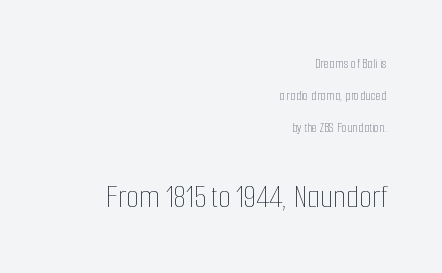
Q: Is the text bold? A: No.
Q: Is the text italic (slanted)? A: No, it is upright.
Q: Is the text underlined? A: No.
Q: How is the paragraph aligned? A: Right-aligned.
Q: Is the spacing between letters normal or unusually wide? A: Normal.
Q: Is the spacing between lines tight, normal or loose? A: Loose.
Q: Which block of text is set in a larger size, the first (top) or the second (bottom)? A: The second (bottom) one.
Q: Width (condensed, normal, or wide)? A: Condensed.
Q: Stroke contrast? A: Low.
Q: x-height? A: Medium.
Q: Monospaced? A: No.
